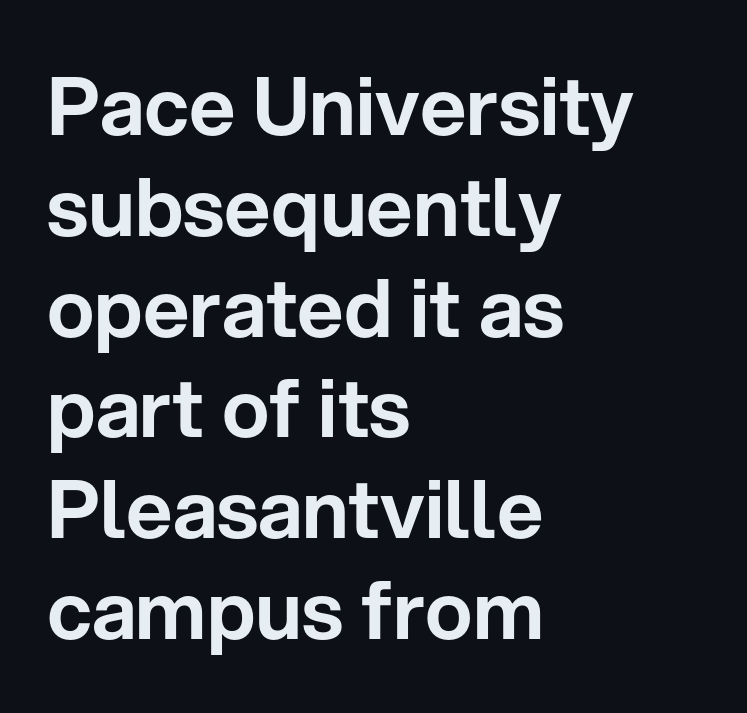
Q: Is the text italic (slanted)? A: No, it is upright.
Q: Is the typeface a serif or a sans-serif typeface? A: Sans-serif.
Q: Is the text underlined? A: No.
Q: How is the paragraph aligned? A: Left-aligned.
Q: Is the spacing between letters normal or unusually wide? A: Normal.
Q: Is the spacing between lines tight, normal or loose? A: Normal.
Q: Width (condensed, normal, or wide)? A: Normal.
Q: Stroke contrast? A: Low.
Q: x-height? A: Medium.
Q: Monospaced? A: No.
